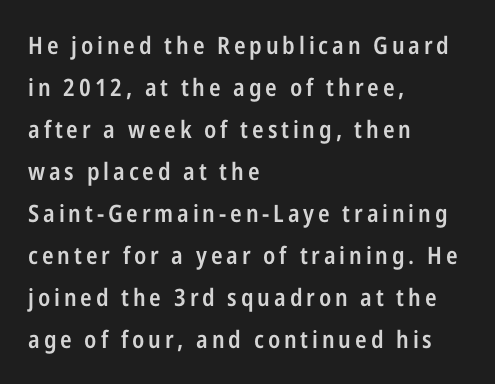
Is the type bold? Partly — it's a semibold, heavier than regular but not fully bold. The typography opts for an upright posture over an oblique one. Plain, unruled lines of type. Teacher's note: observe the even left margin — that is flush-left alignment.
